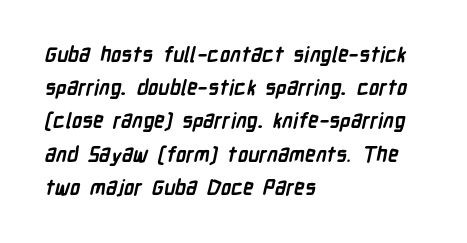
The image shows 21 px bold type; set left-aligned, normal line spacing (1.58x), normal letter spacing, not underlined.
